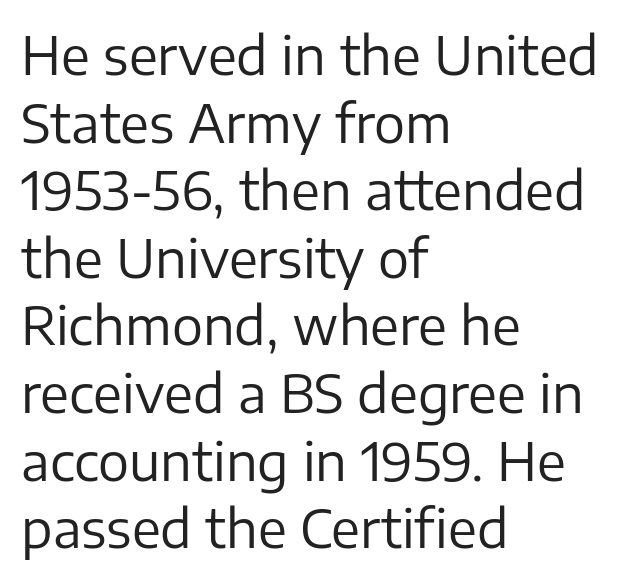
The letterforms sit shoulder to shoulder at normal distance. Stem width sits at or under what a default text font uses. Do the characters align in a grid? No, the font is proportional. Unlike italic type, these characters show no tilt at all. Leftover space on each line is placed entirely after the last word.
